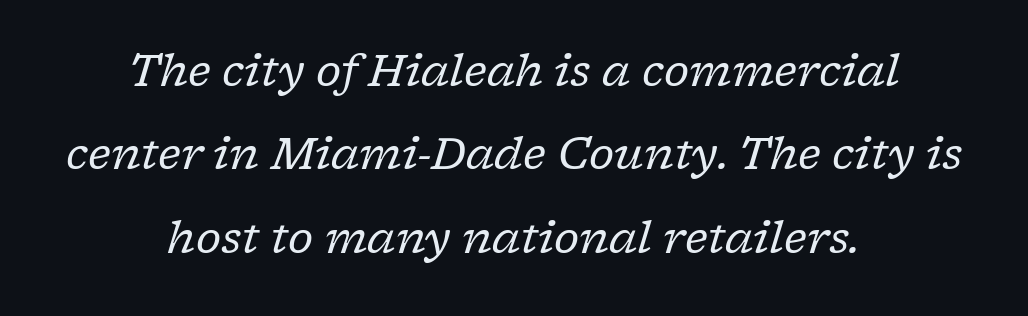
The image shows 43 px regular-weight serif type, italic (leaning right); set centered, loose line spacing (1.94x), normal letter spacing, not underlined; low stroke contrast and a medium x-height.
